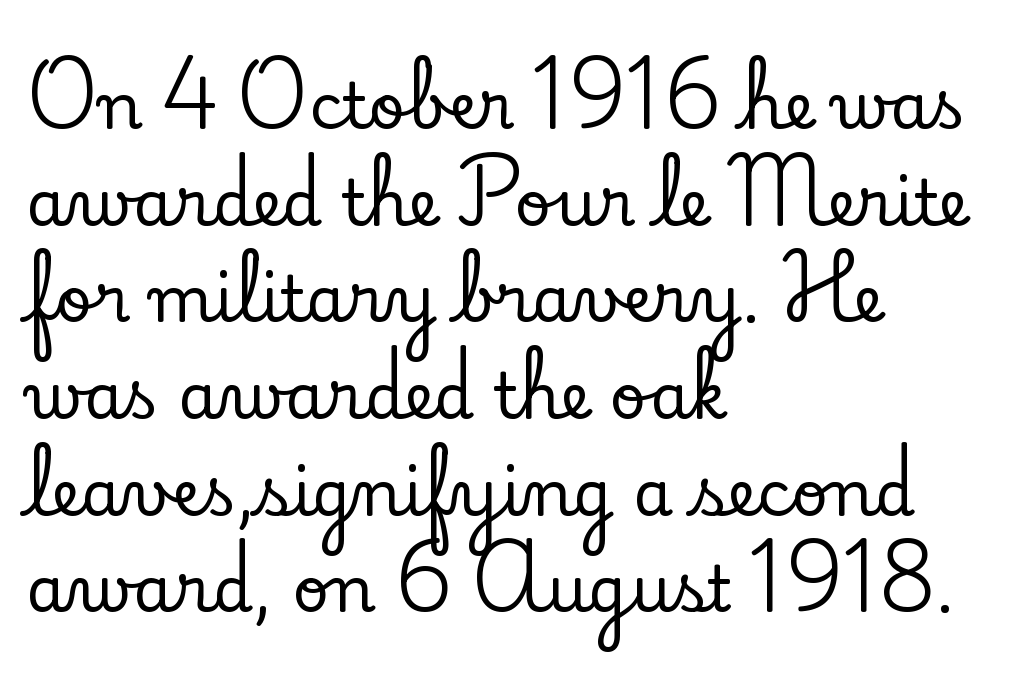
{"serif": "yes", "italic": "no", "width": "normal", "stroke_contrast": "low", "x_height": "small", "monospaced": "no", "underline": "no", "align": "left", "line_spacing": "normal", "line_spacing_ratio": 1.51, "letter_spacing": "normal", "letter_spacing_em": 0.0, "glyph_px": 64}
